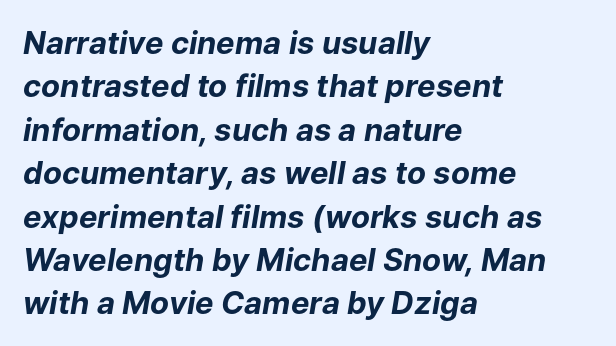
Q: Is the text bold? A: Yes.
Q: Is the text italic (slanted)? A: Yes, it leans right by about 9 degrees.
Q: Is the text underlined? A: No.
Q: How is the paragraph aligned? A: Left-aligned.
Q: Is the spacing between letters normal or unusually wide? A: Normal.
Q: Is the spacing between lines tight, normal or loose? A: Normal.
Q: Width (condensed, normal, or wide)? A: Normal.
Q: Stroke contrast? A: Low.
Q: x-height? A: Medium.
Q: Monospaced? A: No.
